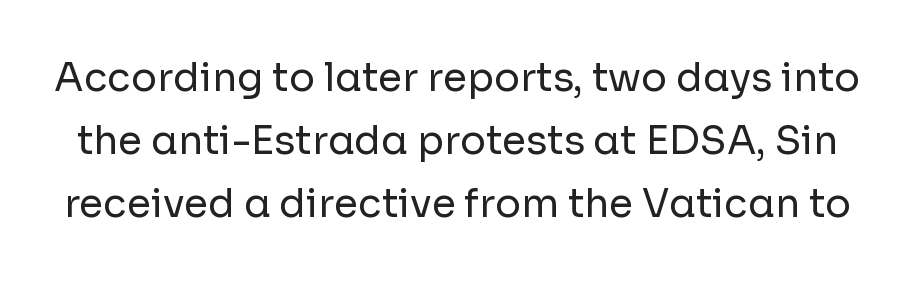
Q: Is the text bold? A: No.
Q: Is the text italic (slanted)? A: No, it is upright.
Q: Is the typeface a serif or a sans-serif typeface? A: Sans-serif.
Q: Is the text underlined? A: No.
Q: Is the spacing between letters normal or unusually wide? A: Normal.
Q: Is the spacing between lines tight, normal or loose? A: Normal.
Q: Width (condensed, normal, or wide)? A: Normal.
Q: Stroke contrast? A: Low.
Q: x-height? A: Medium.
Q: Monospaced? A: No.
